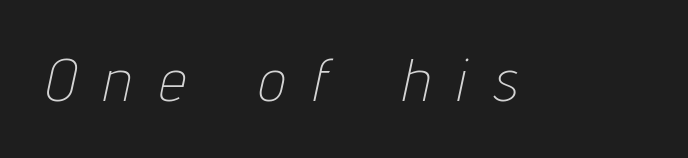
Underlining? Definitely not there. This rendering widens character spacing well past its baseline value. Do the characters align in a grid? No, the font is proportional. Rendered with sloped, italic letterforms.
